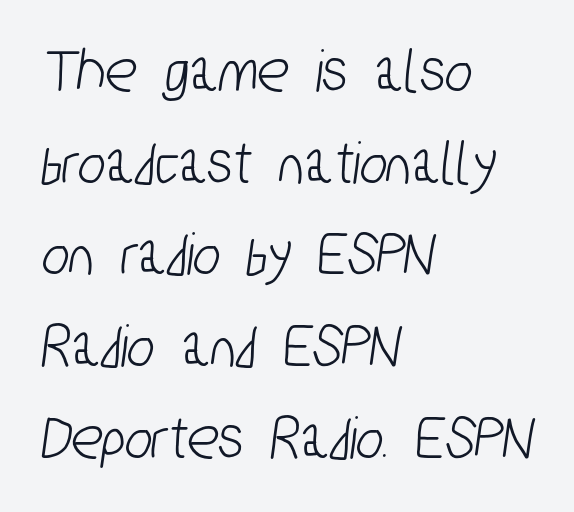
Is this a fixed-width face? No — the glyphs have proportional, varying widths. Line spacing here is normal. What stands out about the letter spacing? Nothing — it is the standard amount. Classification — sans serif. A student would call this left alignment; a typographer would say flush left, rag right.
